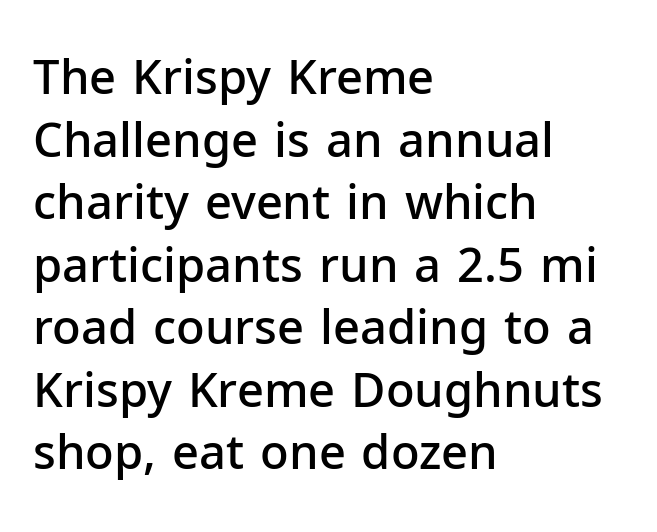
Q: Is the text bold? A: Semi-bold.
Q: Is the text italic (slanted)? A: No, it is upright.
Q: Is the typeface a serif or a sans-serif typeface? A: Sans-serif.
Q: Is the text underlined? A: No.
Q: How is the paragraph aligned? A: Left-aligned.
Q: Is the spacing between letters normal or unusually wide? A: Normal.
Q: Is the spacing between lines tight, normal or loose? A: Normal.
Q: Width (condensed, normal, or wide)? A: Normal.
Q: Stroke contrast? A: Low.
Q: x-height? A: Medium.
Q: Monospaced? A: No.
